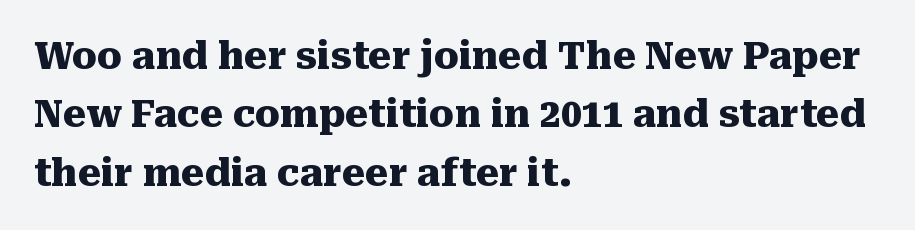
Q: Is the text bold? A: Yes.
Q: Is the text italic (slanted)? A: No, it is upright.
Q: Is the typeface a serif or a sans-serif typeface? A: Serif.
Q: Is the text underlined? A: No.
Q: How is the paragraph aligned? A: Left-aligned.
Q: Is the spacing between letters normal or unusually wide? A: Normal.
Q: Is the spacing between lines tight, normal or loose? A: Normal.
Q: Width (condensed, normal, or wide)? A: Normal.
Q: Stroke contrast? A: Medium.
Q: x-height? A: Medium.
Q: Monospaced? A: No.
